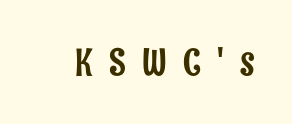
Q: Is the text italic (slanted)? A: No, it is upright.
Q: Is the typeface a serif or a sans-serif typeface? A: Sans-serif.
Q: Is the text underlined? A: No.
Q: Is the spacing between letters normal or unusually wide? A: Unusually wide.
Q: Width (condensed, normal, or wide)? A: Condensed.
Q: Stroke contrast? A: Low.
Q: x-height? A: Medium.
Q: Monospaced? A: No.
